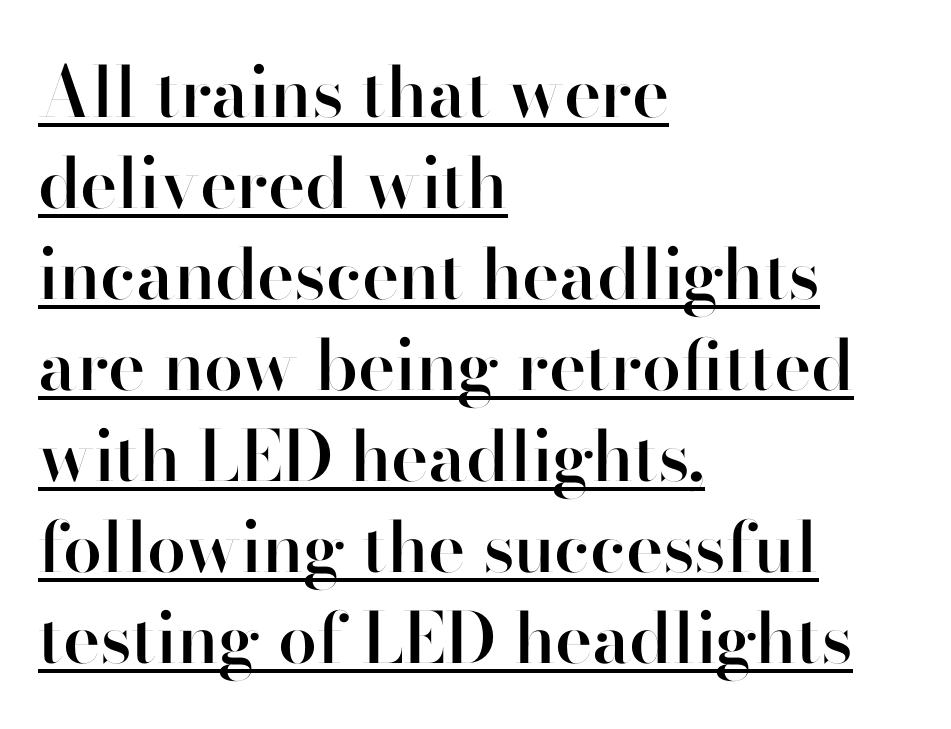
The rows are spaced the way most documents space them. The font's upright variant was chosen for this text. Are there feet on the stems? There aren't — it's a sans. Proportional: the letters do not fall into vertical columns.
